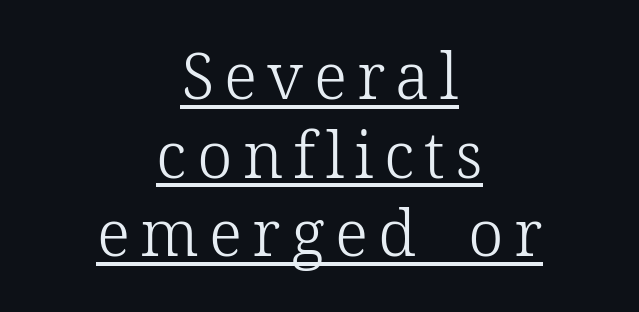
{"serif": "yes", "italic": "no", "bold": "no", "weight": "light", "width": "normal", "stroke_contrast": "low", "x_height": "medium", "monospaced": "no", "underline": "yes", "align": "center", "line_spacing_ratio": 1.23, "glyph_px": 64}
